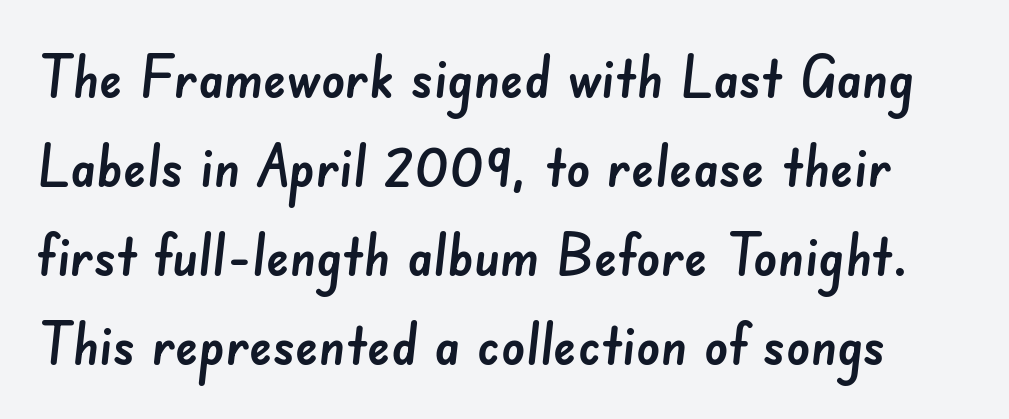
Is this a fixed-width face? No — the glyphs have proportional, varying widths. The designer went with a sans here, leaving each stem footless. Clear beneath every line of the passage. Each word holds together tightly as a unit, with standard inter-letter gaps. This sample keeps an unexceptional amount of space between lines.
